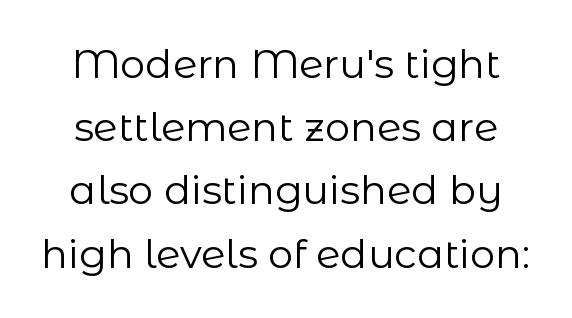
Q: Is the text bold? A: No.
Q: Is the text italic (slanted)? A: No, it is upright.
Q: Is the typeface a serif or a sans-serif typeface? A: Sans-serif.
Q: Is the text underlined? A: No.
Q: Is the spacing between letters normal or unusually wide? A: Normal.
Q: Is the spacing between lines tight, normal or loose? A: Normal.
Q: Width (condensed, normal, or wide)? A: Normal.
Q: Stroke contrast? A: Low.
Q: x-height? A: Medium.
Q: Monospaced? A: No.
